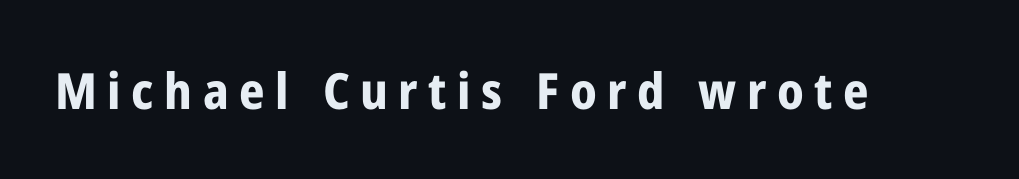
Q: Is the text bold? A: Yes.
Q: Is the text italic (slanted)? A: No, it is upright.
Q: Is the typeface a serif or a sans-serif typeface? A: Sans-serif.
Q: Is the text underlined? A: No.
Q: Is the spacing between letters normal or unusually wide? A: Unusually wide.
Q: Width (condensed, normal, or wide)? A: Condensed.
Q: Stroke contrast? A: Low.
Q: x-height? A: Medium.
Q: Monospaced? A: No.
